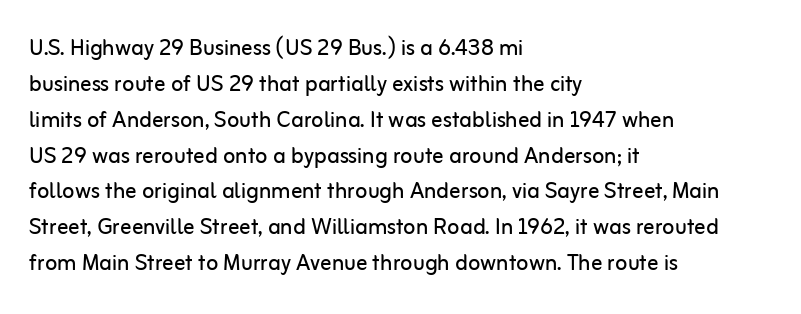
The image shows 28 px regular-weight sans-serif type, upright; set left-aligned, normal line spacing (1.28x), normal letter spacing, not underlined; low stroke contrast and a medium x-height.
